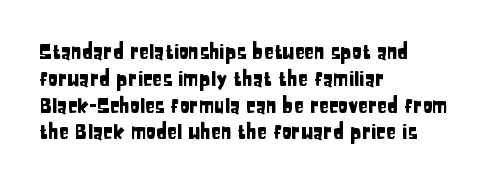
The vertical gap from one line to the next is medium. The letters sit at their default tracking, neither squeezed nor spread. A student would call this left alignment; a typographer would say flush left, rag right. Does the lettering tilt? It doesn't — this is upright.
